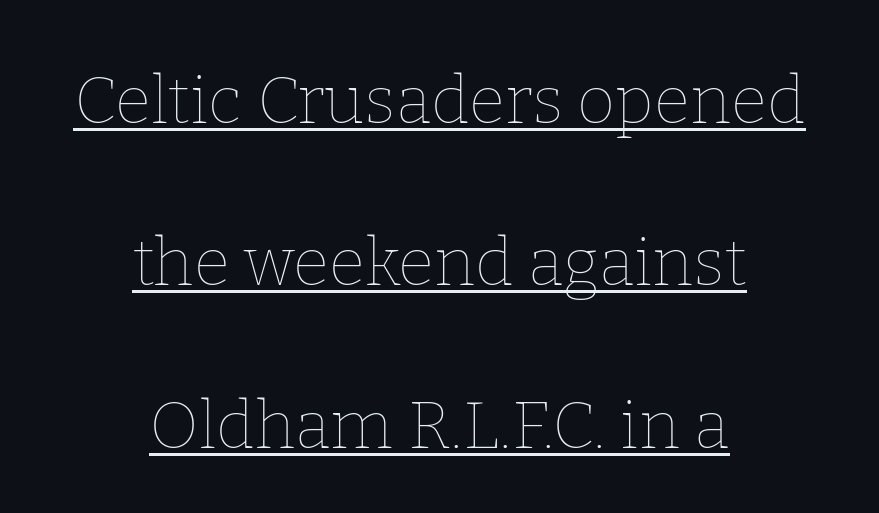
{"italic": "no", "bold": "no", "weight": "thin", "width": "normal", "stroke_contrast": "low", "x_height": "medium", "monospaced": "no", "underline": "yes", "align": "center", "line_spacing": "loose", "line_spacing_ratio": 2.46, "letter_spacing": "normal", "letter_spacing_em": 0.0, "glyph_px": 66}
